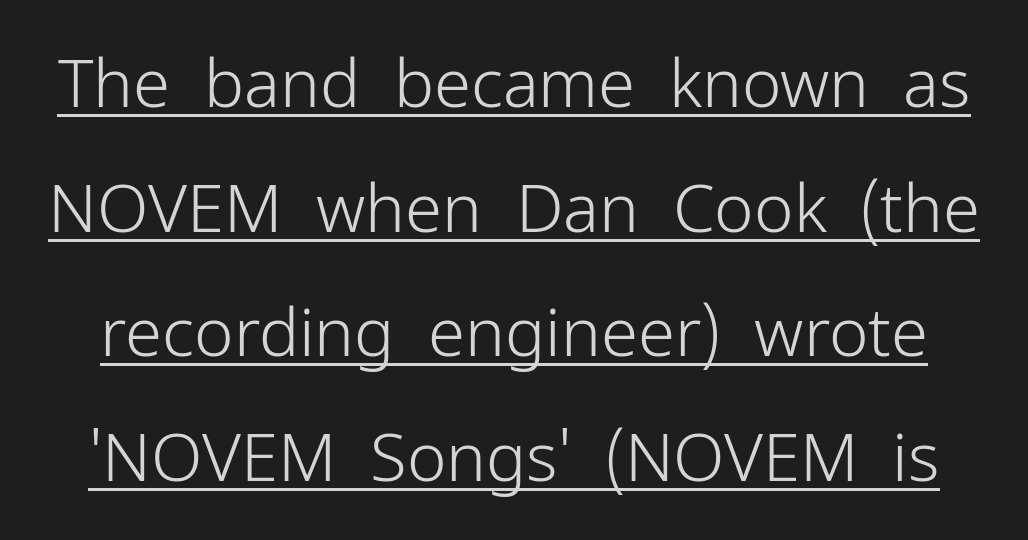
Varying glyph widths throughout — classic text-font behaviour. This is sans-serif lettering, the kind often seen on screens and signage. You can tell it's not italic because the verticals are truly vertical. Compared with undecorated copy, this sample adds a rule below the words. The letterforms sit at book weight or below. Between one letter and the next there's only the usual sliver of space.
